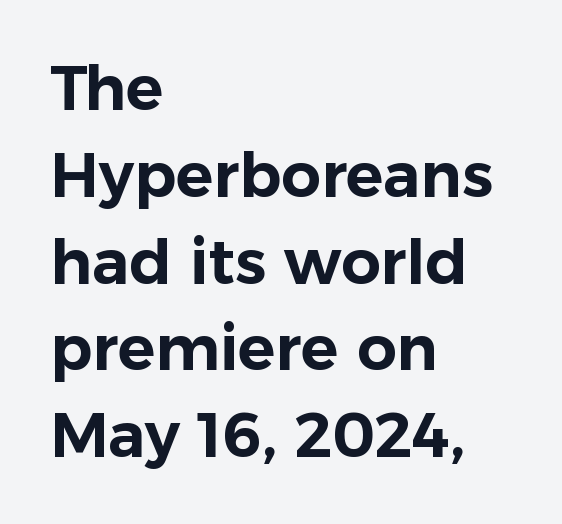
{"serif": "no", "italic": "no", "width": "normal", "stroke_contrast": "low", "x_height": "medium", "monospaced": "no", "underline": "no", "align": "left", "line_spacing": "normal", "line_spacing_ratio": 1.4, "letter_spacing": "normal", "letter_spacing_em": 0.0, "glyph_px": 62}
